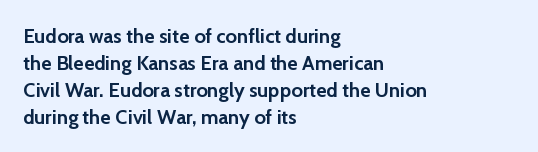
{"italic": "no", "bold": "yes", "underline": "no", "align": "left", "line_spacing": "normal", "line_spacing_ratio": 1.35, "letter_spacing": "normal", "letter_spacing_em": 0.0, "glyph_px": 20}
